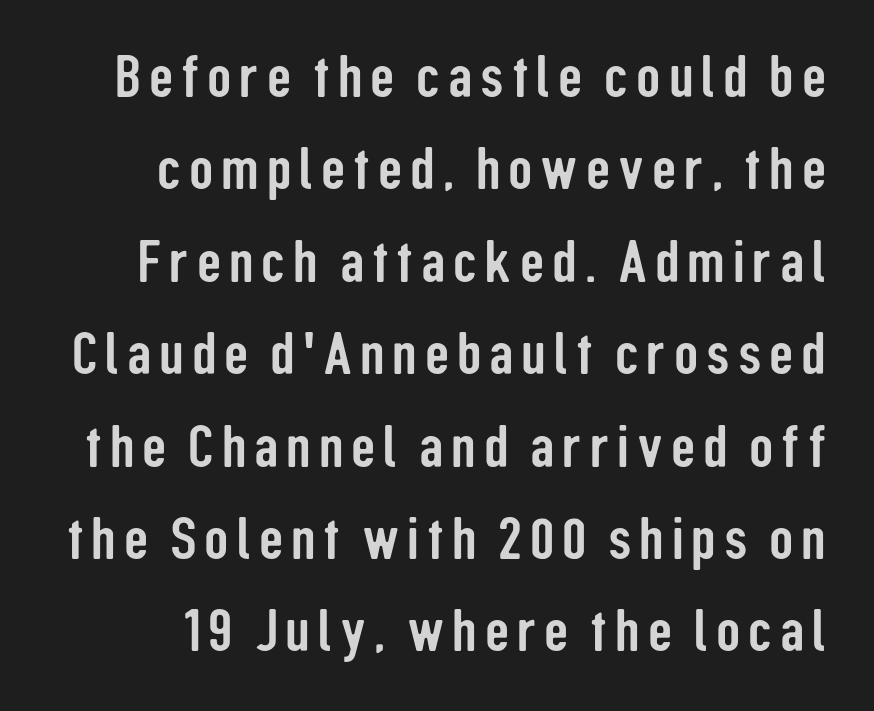
The image shows 60 px condensed sans-serif type, upright; set normal line spacing (1.54x), not underlined; low stroke contrast and a medium x-height.
